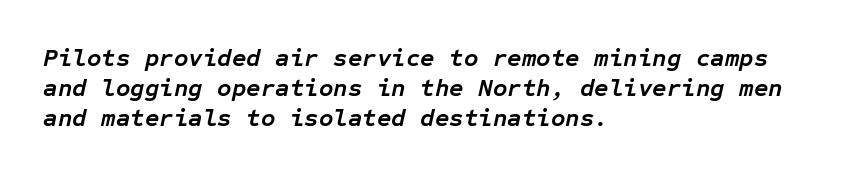
{"italic": "yes", "lean": "right", "slant_degrees": 12, "bold": "yes", "underline": "no", "align": "left", "line_spacing_ratio": 1.21, "letter_spacing": "normal", "letter_spacing_em": 0.0, "glyph_px": 25}
